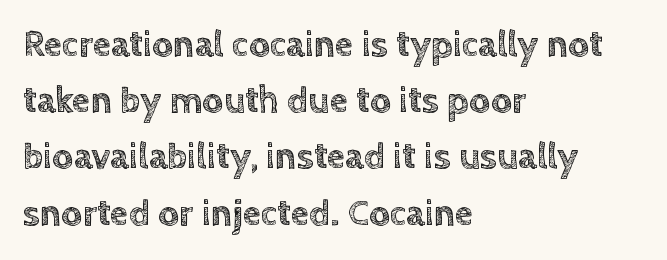
Q: Is the text italic (slanted)? A: No, it is upright.
Q: Is the text underlined? A: No.
Q: How is the paragraph aligned? A: Left-aligned.
Q: Is the spacing between letters normal or unusually wide? A: Normal.
Q: Is the spacing between lines tight, normal or loose? A: Normal.
Q: Width (condensed, normal, or wide)? A: Normal.
Q: x-height? A: Large.
Q: Monospaced? A: No.
